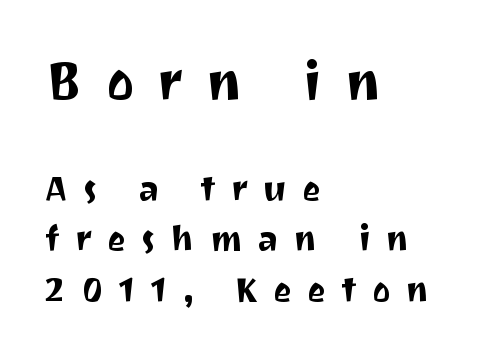
Here the designer chose a conventional face with non-uniform glyph widths. Leading matches the norm, producing a regular column. The lines are quadded left. The space beneath each line is pristine and unruled. Is there any slant? The stems are plumb. The earlier block is typeset at a bigger size than the later block.
